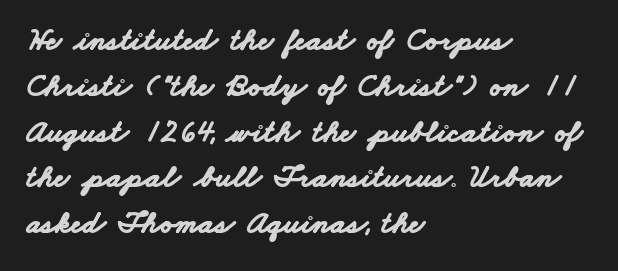
Q: Is the text bold? A: Yes.
Q: Is the typeface a serif or a sans-serif typeface? A: Sans-serif.
Q: Is the text underlined? A: No.
Q: How is the paragraph aligned? A: Left-aligned.
Q: Is the spacing between letters normal or unusually wide? A: Normal.
Q: Is the spacing between lines tight, normal or loose? A: Normal.
Q: Width (condensed, normal, or wide)? A: Wide.
Q: Stroke contrast? A: Low.
Q: x-height? A: Small.
Q: Monospaced? A: No.
